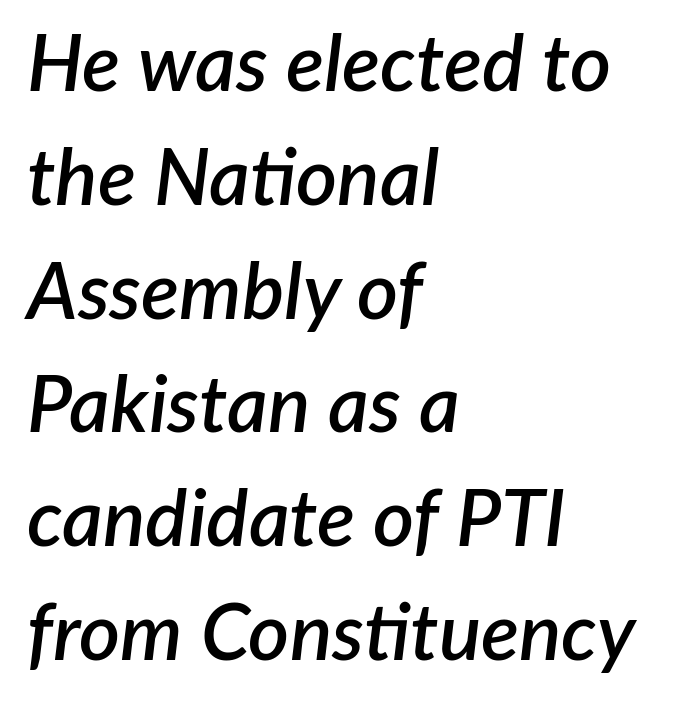
{"italic": "yes", "lean": "right", "slant_degrees": 7, "bold": "semi", "weight": "semibold", "width": "normal", "stroke_contrast": "low", "x_height": "medium", "monospaced": "no", "underline": "no", "align": "left", "line_spacing": "normal", "line_spacing_ratio": 1.44, "letter_spacing": "normal", "letter_spacing_em": 0.0, "glyph_px": 79}
